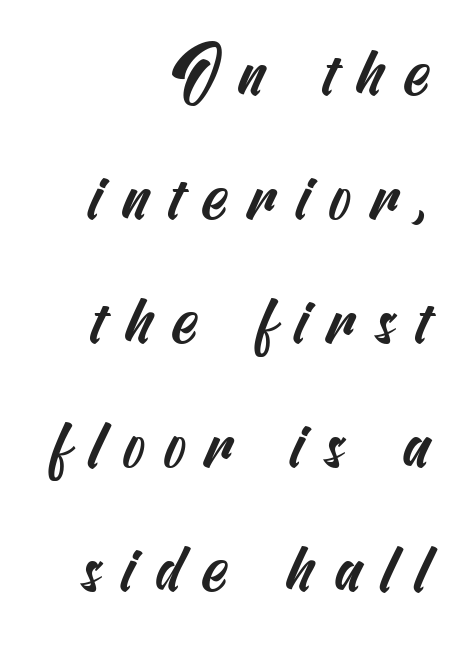
Q: Is the typeface a serif or a sans-serif typeface? A: Sans-serif.
Q: Is the text underlined? A: No.
Q: How is the paragraph aligned? A: Right-aligned.
Q: Is the spacing between letters normal or unusually wide? A: Unusually wide.
Q: Width (condensed, normal, or wide)? A: Condensed.
Q: Stroke contrast? A: Medium.
Q: x-height? A: Small.
